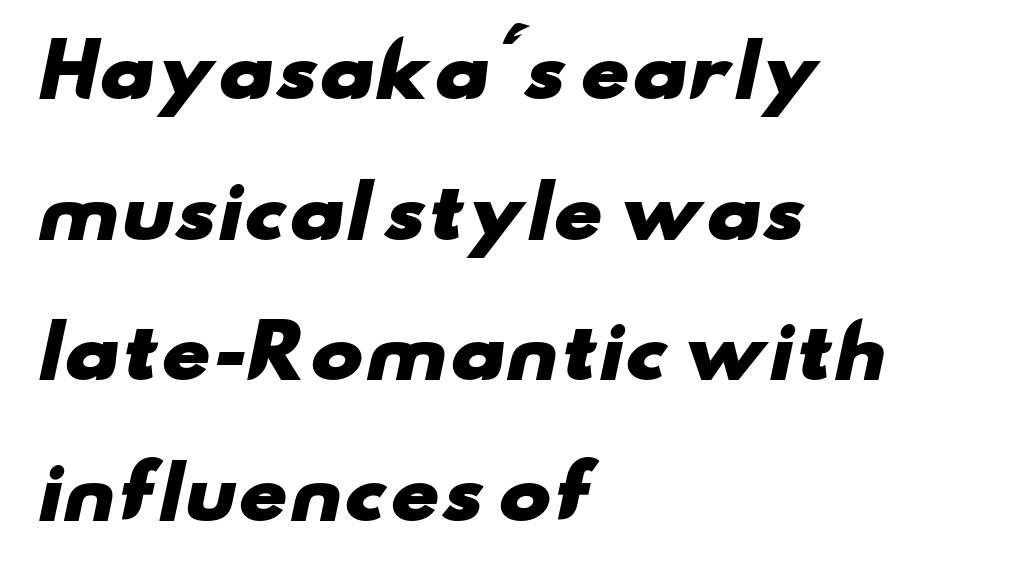
Q: Is the text bold? A: Yes.
Q: Is the typeface a serif or a sans-serif typeface? A: Sans-serif.
Q: Is the text underlined? A: No.
Q: How is the paragraph aligned? A: Left-aligned.
Q: Is the spacing between letters normal or unusually wide? A: Normal.
Q: Is the spacing between lines tight, normal or loose? A: Loose.
Q: Width (condensed, normal, or wide)? A: Wide.
Q: Stroke contrast? A: Low.
Q: x-height? A: Small.
Q: Monospaced? A: No.
